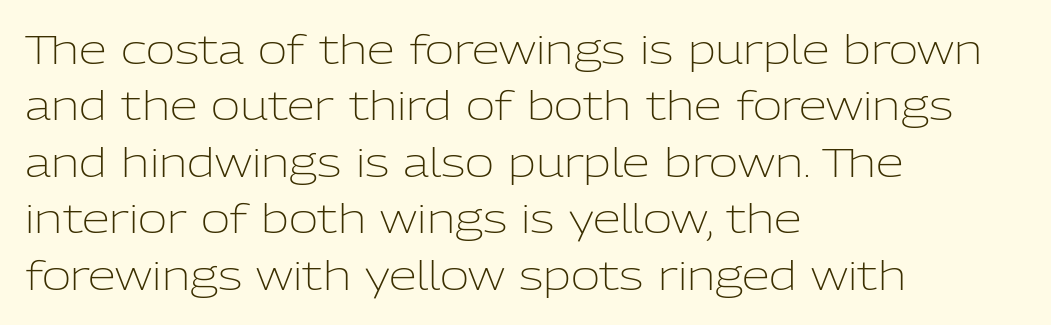
Baseline-to-baseline distance is the conventional proportion of letter height. Inter-character spacing is left at the font's built-in metrics. The letters look calm and open, with moderate or lighter stems. Spacing verdict: proportional, widths tailored to each character. Typographically, this falls in the sans-serif category. Where is the straight margin? On the left.
